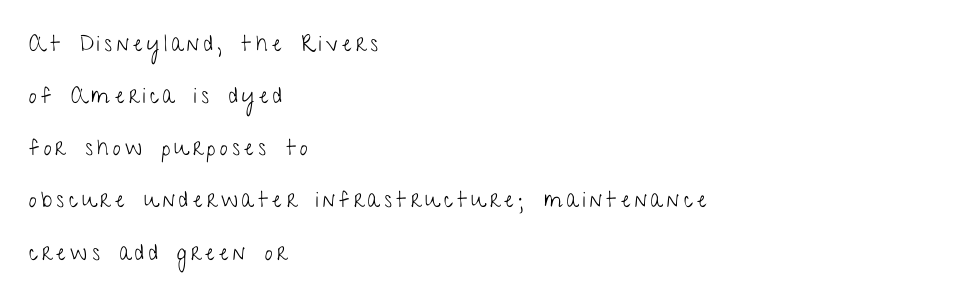
Q: Is the text bold? A: No.
Q: Is the text italic (slanted)? A: No, it is upright.
Q: Is the text underlined? A: No.
Q: How is the paragraph aligned? A: Left-aligned.
Q: Is the spacing between letters normal or unusually wide? A: Unusually wide.
Q: Is the spacing between lines tight, normal or loose? A: Loose.
